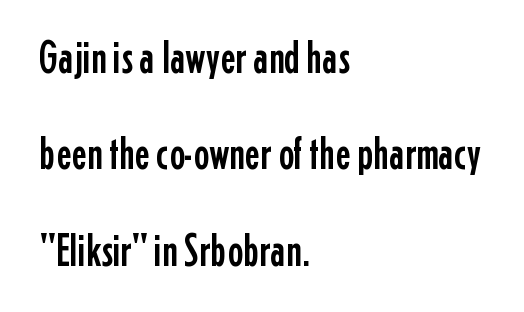
Q: Is the text italic (slanted)? A: No, it is upright.
Q: Is the typeface a serif or a sans-serif typeface? A: Sans-serif.
Q: Is the text underlined? A: No.
Q: How is the paragraph aligned? A: Left-aligned.
Q: Is the spacing between letters normal or unusually wide? A: Normal.
Q: Is the spacing between lines tight, normal or loose? A: Loose.
Q: Width (condensed, normal, or wide)? A: Condensed.
Q: Stroke contrast? A: Low.
Q: x-height? A: Medium.
Q: Monospaced? A: No.
